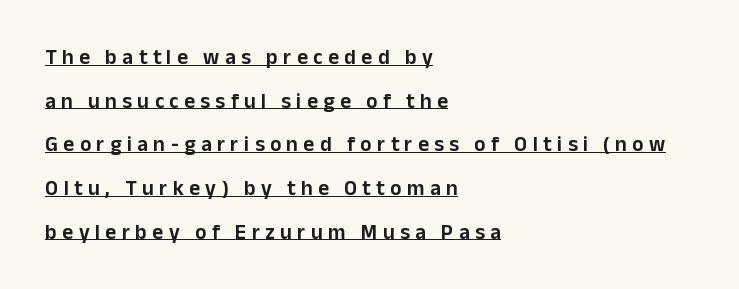
{"italic": "no", "underline": "yes", "align": "left", "line_spacing": "loose", "line_spacing_ratio": 2.08, "letter_spacing": "wide", "letter_spacing_em": 0.26, "glyph_px": 21}
